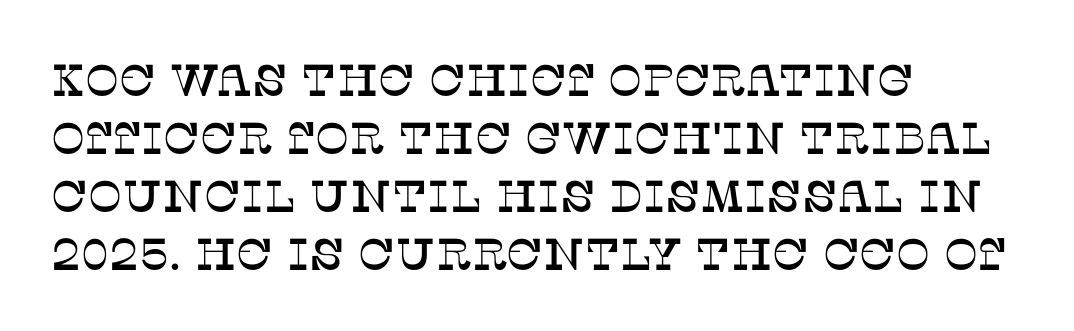
The image shows 45 px serif type, upright; set left-aligned, normal line spacing (1.29x), normal letter spacing, not underlined; low stroke contrast and a large x-height.
